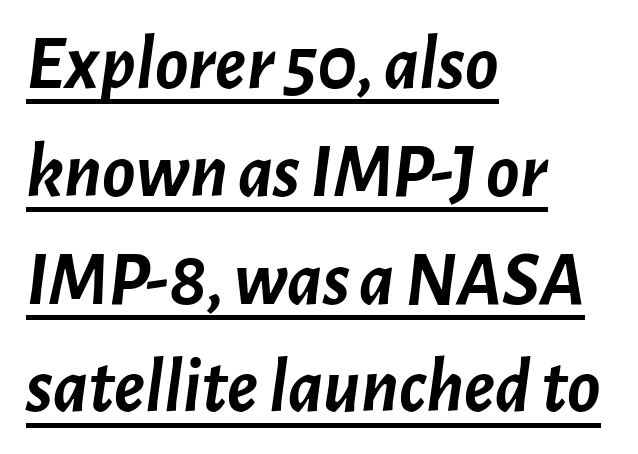
Q: Is the text bold? A: Yes.
Q: Is the text italic (slanted)? A: Yes, it leans right by about 7 degrees.
Q: Is the text underlined? A: Yes.
Q: How is the paragraph aligned? A: Left-aligned.
Q: Is the spacing between letters normal or unusually wide? A: Normal.
Q: Is the spacing between lines tight, normal or loose? A: Normal.
Q: Width (condensed, normal, or wide)? A: Normal.
Q: Stroke contrast? A: Low.
Q: x-height? A: Medium.
Q: Monospaced? A: No.
